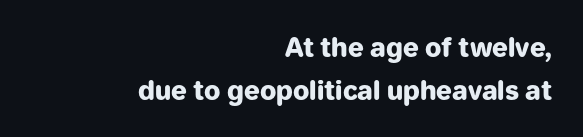
{"italic": "no", "bold": "yes", "underline": "no", "align": "right", "line_spacing": "normal", "line_spacing_ratio": 1.65, "letter_spacing": "normal", "letter_spacing_em": 0.0, "glyph_px": 26}
